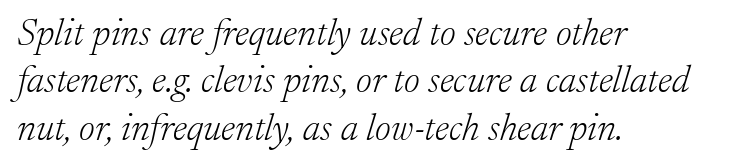
Tracking here is standard; glyphs follow each other at the usual distance. The words here are not underlined. One glance says typical: line gaps are just what's usual. The face used here is seriffed, in the tradition of book romans. Spacing verdict: proportional, widths tailored to each character. The setting favours the left margin, as ordinary paragraphs usually do.
